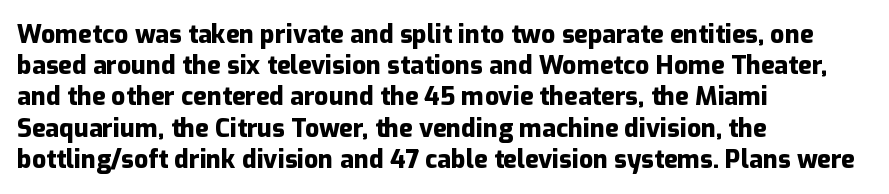
Caption: standard tracking, unaltered. Weight: bold. Line beginnings align vertically; line endings do not. The type sits square on the baseline with zero lean.
